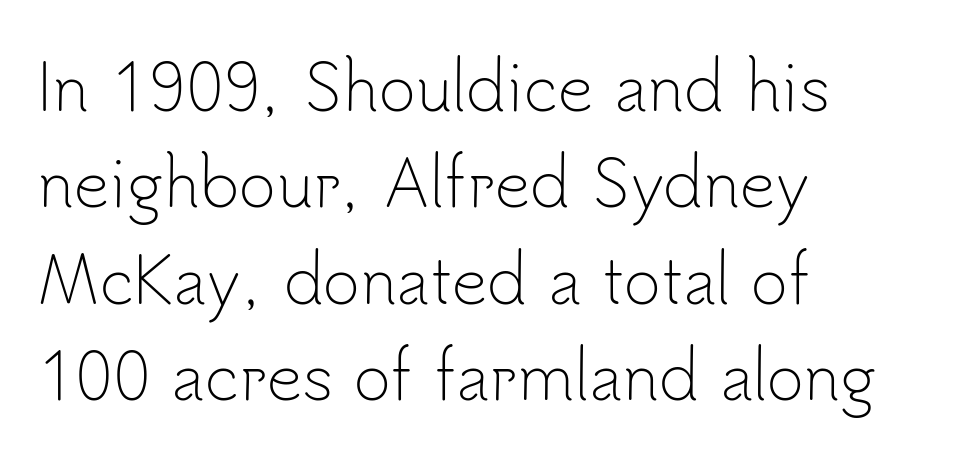
A normal amount of white space separates one row of letters from the next. The letters look calm and open, with moderate or lighter stems. Visually the block forms a straight wall on the left and a jagged coastline on the right. Observe the ordinary spacing: letters are neighbours, not strangers. Spacing verdict: proportional, widths tailored to each character.
